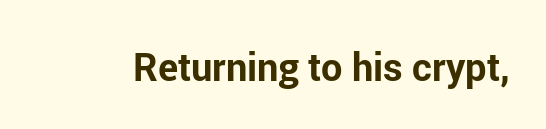
The text was rendered using a sans face with plain stroke endings. A typesetter would call this zero additional tracking. If you drew a line through each stem, it would be perfectly vertical. The rendering uses a bold face; every stroke is thick and dark. Descender tails drop into unmarked territory.
